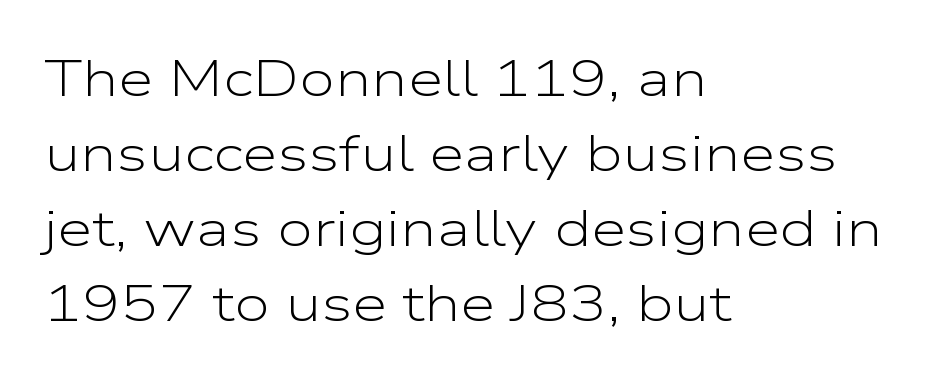
The image shows 51 px light, wide sans-serif type, upright; set left-aligned, normal line spacing (1.47x), normal letter spacing, not underlined; low stroke contrast and a medium x-height.
